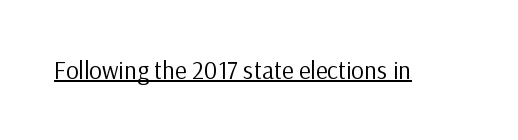
Q: Is the text bold? A: No.
Q: Is the text italic (slanted)? A: No, it is upright.
Q: Is the text underlined? A: Yes.
Q: Is the spacing between letters normal or unusually wide? A: Normal.
